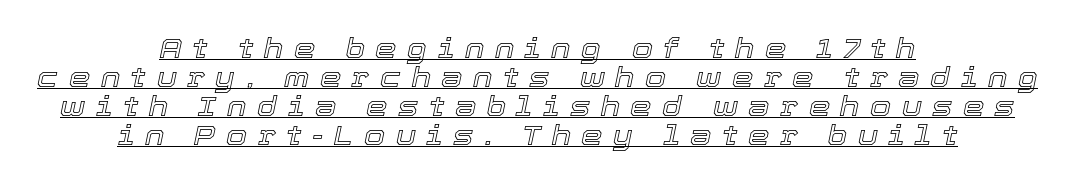
Where is the straight margin? There isn't one; the lines are centered. The lines are packed closely together with very little leading. Emphasis-style slanted type is in use. Tracking here is generous; glyphs stand well apart from one another. The typesetter has applied underlining to the passage shown.
